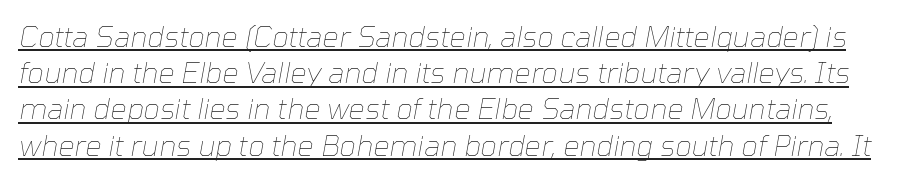
{"italic": "yes", "lean": "right", "slant_degrees": 10, "bold": "no", "weight": "thin", "width": "normal", "stroke_contrast": "low", "x_height": "medium", "monospaced": "no", "underline": "yes", "line_spacing": "normal", "line_spacing_ratio": 1.25, "letter_spacing": "normal", "letter_spacing_em": 0.0, "glyph_px": 29}
